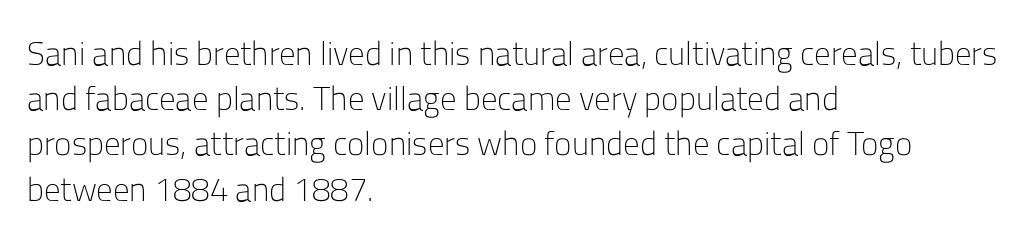
{"serif": "no", "italic": "no", "bold": "no", "weight": "light", "width": "normal", "stroke_contrast": "low", "x_height": "medium", "monospaced": "no", "underline": "no", "align": "left", "line_spacing": "normal", "line_spacing_ratio": 1.37, "letter_spacing": "normal", "letter_spacing_em": 0.0, "glyph_px": 33}
